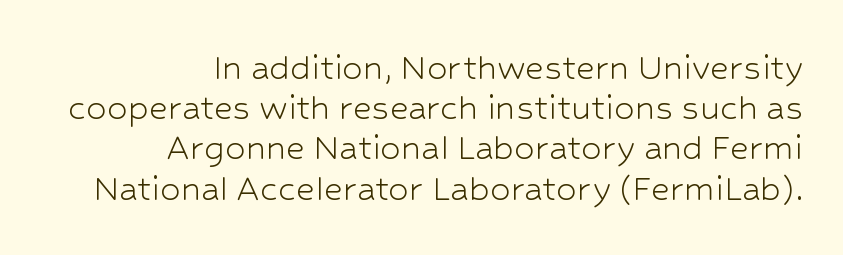
{"serif": "no", "italic": "no", "bold": "no", "weight": "light", "width": "normal", "stroke_contrast": "low", "x_height": "medium", "monospaced": "no", "underline": "no", "align": "right", "line_spacing": "tight", "line_spacing_ratio": 0.98, "letter_spacing": "normal", "letter_spacing_em": 0.0, "glyph_px": 41}
